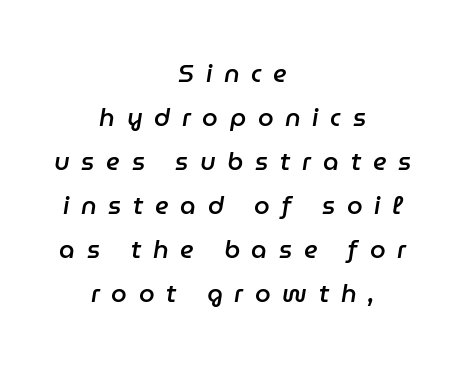
Q: Is the text bold? A: Semi-bold.
Q: Is the text italic (slanted)? A: Yes, it leans right by about 9 degrees.
Q: Is the text underlined? A: No.
Q: How is the paragraph aligned? A: Centered.
Q: Is the spacing between letters normal or unusually wide? A: Unusually wide.
